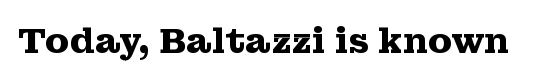
This sample has the flowing, uneven cadence of proportional lettering. Underline: absent. Typesetter's note: full bold, strokes at maximum text heaviness. The text was rendered using a seriffed face with decorative stroke endings. In terms of posture, this sample is upright. Characters follow at the spacing the type designer built in.
